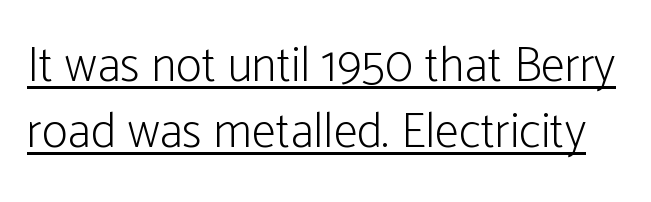
The image shows 49 px light, condensed sans-serif type, upright; set normal line spacing (1.35x), normal letter spacing, underlined; low stroke contrast and a medium x-height.
